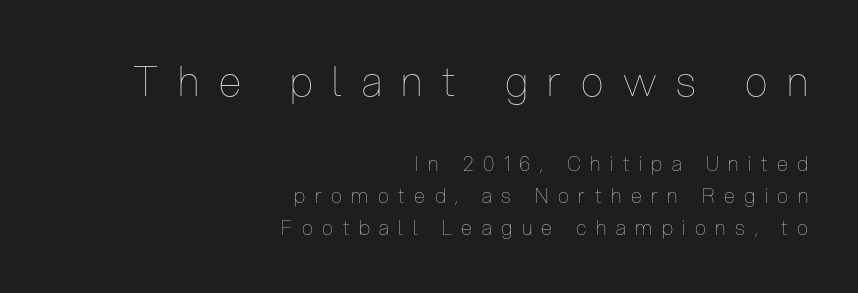
Q: Is the text bold? A: No.
Q: Is the text italic (slanted)? A: No, it is upright.
Q: Is the text underlined? A: No.
Q: How is the paragraph aligned? A: Right-aligned.
Q: Is the spacing between letters normal or unusually wide? A: Unusually wide.
Q: Is the spacing between lines tight, normal or loose? A: Normal.
Q: Which block of text is set in a larger size, the first (top) or the second (bottom)? A: The first (top) one.
Q: Width (condensed, normal, or wide)? A: Condensed.
Q: Stroke contrast? A: Low.
Q: x-height? A: Medium.
Q: Monospaced? A: No.
